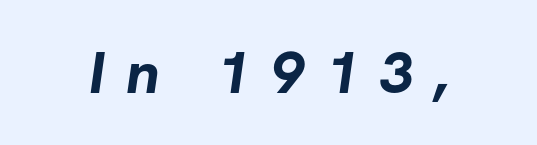
Q: Is the text bold? A: Yes.
Q: Is the typeface a serif or a sans-serif typeface? A: Sans-serif.
Q: Is the text underlined? A: No.
Q: Is the spacing between letters normal or unusually wide? A: Unusually wide.
Q: Width (condensed, normal, or wide)? A: Normal.
Q: Stroke contrast? A: Low.
Q: x-height? A: Medium.
Q: Monospaced? A: No.
